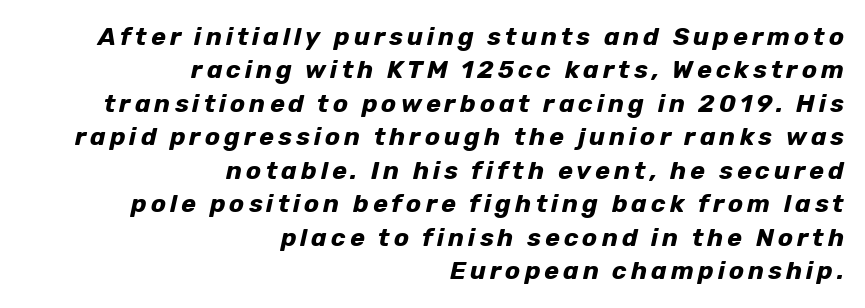
Q: Is the text bold? A: Yes.
Q: Is the text italic (slanted)? A: Yes, it leans right by about 12 degrees.
Q: Is the text underlined? A: No.
Q: How is the paragraph aligned? A: Right-aligned.
Q: Is the spacing between lines tight, normal or loose? A: Normal.
